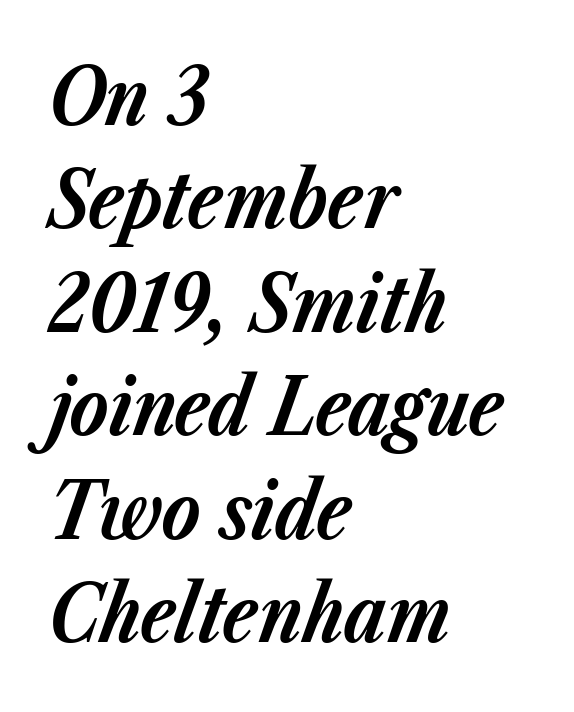
Q: Is the text bold? A: Yes.
Q: Is the text italic (slanted)? A: Yes, it leans right by about 23 degrees.
Q: Is the text underlined? A: No.
Q: How is the paragraph aligned? A: Left-aligned.
Q: Is the spacing between letters normal or unusually wide? A: Normal.
Q: Is the spacing between lines tight, normal or loose? A: Normal.
Q: Width (condensed, normal, or wide)? A: Normal.
Q: Stroke contrast? A: Low.
Q: x-height? A: Medium.
Q: Monospaced? A: No.
